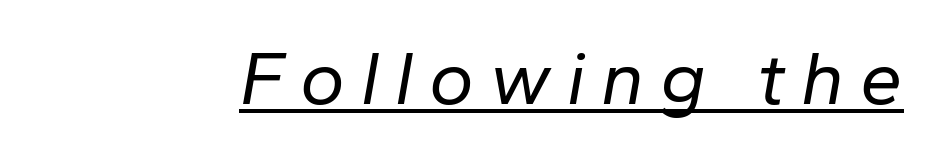
Q: Is the text bold? A: No.
Q: Is the text italic (slanted)? A: Yes, it leans right by about 10 degrees.
Q: Is the text underlined? A: Yes.
Q: Is the spacing between letters normal or unusually wide? A: Unusually wide.
Q: Width (condensed, normal, or wide)? A: Normal.
Q: Stroke contrast? A: Low.
Q: x-height? A: Medium.
Q: Monospaced? A: No.
